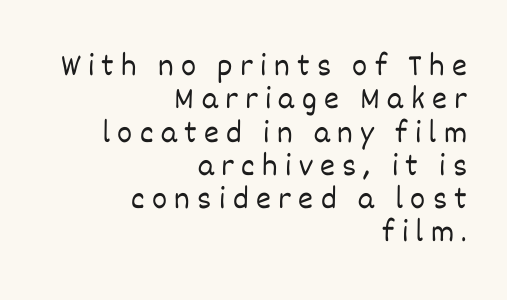
{"italic": "no", "bold": "no", "weight": "light", "width": "normal", "stroke_contrast": "low", "x_height": "large", "monospaced": "no", "underline": "no", "align": "right", "line_spacing": "tight", "line_spacing_ratio": 1.04, "letter_spacing": "wide", "letter_spacing_em": 0.23, "glyph_px": 32}
